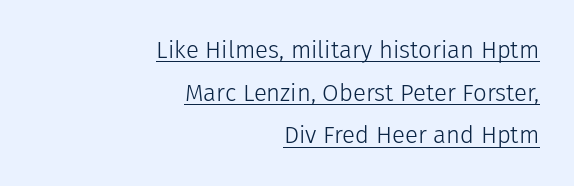
Has an underline been added? It has. Italic? Not at all — the glyphs are vertical. Alignment: flush right. The passage shown is not bold in any degree. Between one letter and the next there's only the usual sliver of space.
